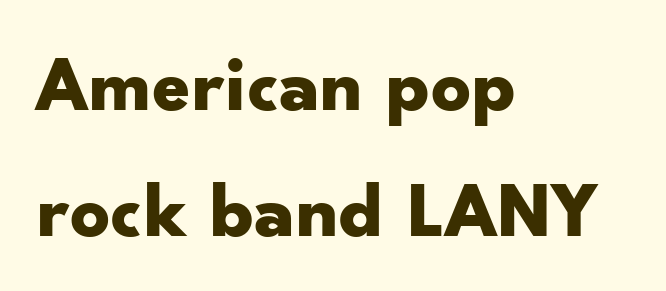
{"serif": "no", "italic": "no", "bold": "yes", "weight": "bold", "width": "wide", "stroke_contrast": "low", "x_height": "small", "monospaced": "no", "underline": "no", "align": "left", "line_spacing": "normal", "line_spacing_ratio": 1.62, "letter_spacing": "normal", "letter_spacing_em": 0.0, "glyph_px": 78}
